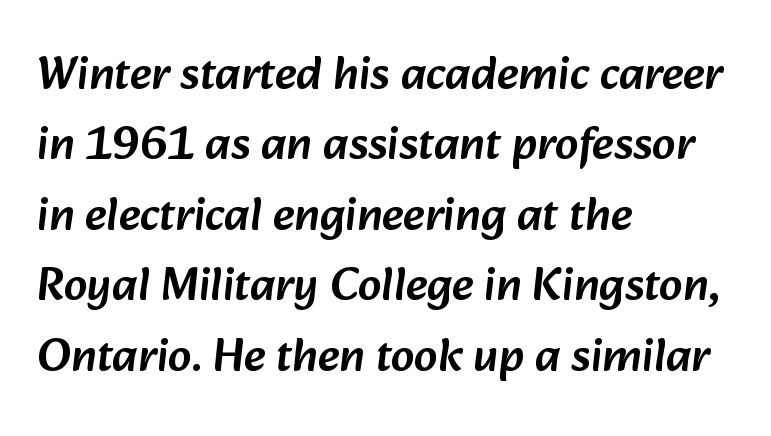
Q: Is the typeface a serif or a sans-serif typeface? A: Sans-serif.
Q: Is the text underlined? A: No.
Q: How is the paragraph aligned? A: Left-aligned.
Q: Is the spacing between letters normal or unusually wide? A: Normal.
Q: Is the spacing between lines tight, normal or loose? A: Normal.
Q: Width (condensed, normal, or wide)? A: Normal.
Q: Stroke contrast? A: Low.
Q: x-height? A: Medium.
Q: Monospaced? A: No.
